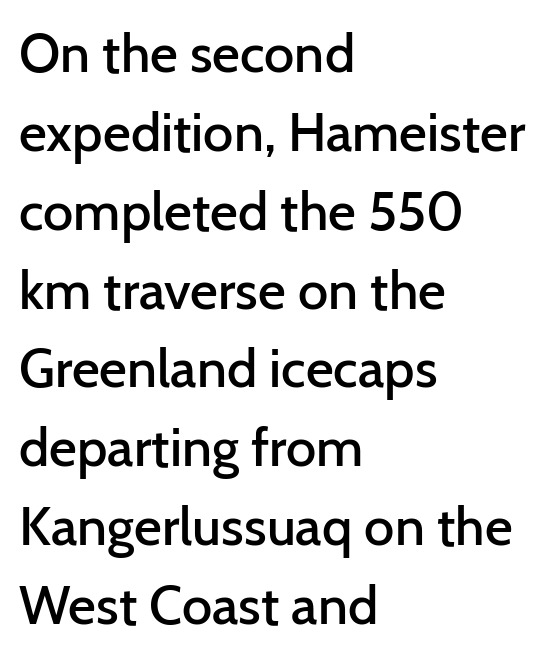
The passage shown is typeset with a sans-serif family. In terms of letterspacing, this is plain default setting. Letters rest on an invisible, unmarked baseline. The rag falls on the right side of this text block.
